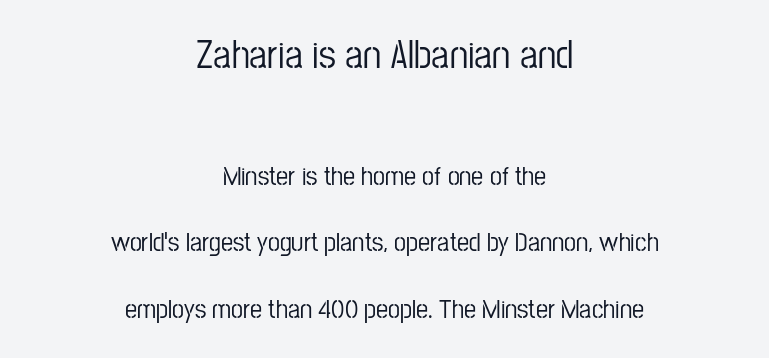
The setting favours the middle, as headings and verse often do. The block of text is sparse from top to bottom, with ample space between rows. The rendering shows plain stroke endings on the letterforms — a sans-serif design. Block one is the big one; block two sits smaller underneath.
